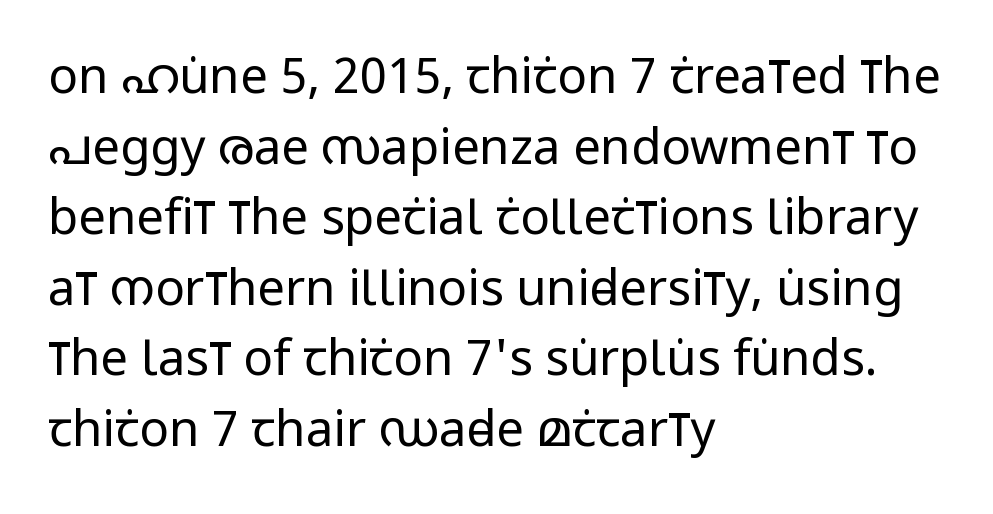
Leading: standard. Descender tails drop into unmarked territory. Each letter keeps its own natural width here, so spacing adapts to shape. You can tell it's not italic because the verticals are truly vertical. Note: no serifs on the glyphs.
